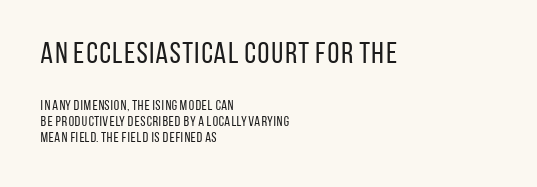
{"serif": "no", "italic": "no", "bold": "no", "weight": "regular", "width": "condensed", "stroke_contrast": "low", "x_height": "large", "monospaced": "no", "underline": "no", "align": "left", "line_spacing_ratio": 1.16, "letter_spacing": "normal", "letter_spacing_em": 0.0, "larger_block": "first", "size_ratio": 2.14, "glyph_px": 30}
